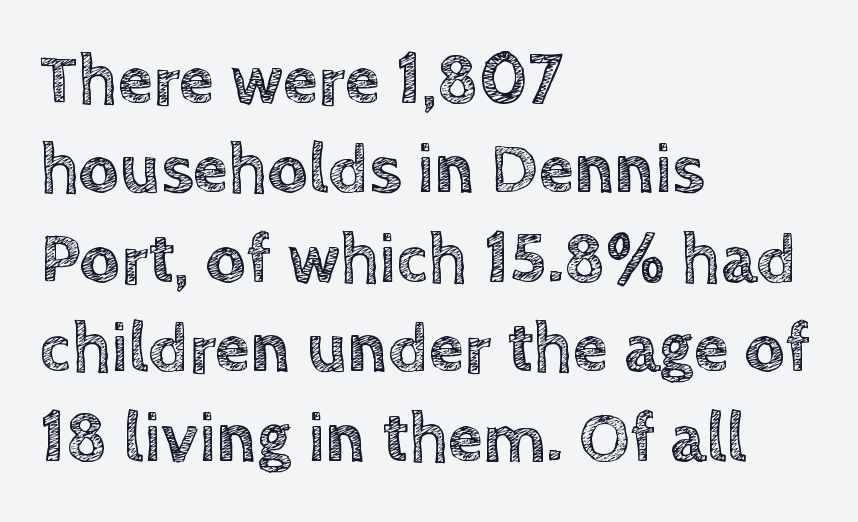
The line-height multiplier appears to be the usual default. Descender tails drop into unmarked territory. Visually the block forms a straight wall on the left and a jagged coastline on the right. Observe the ordinary spacing: letters are neighbours, not strangers.
